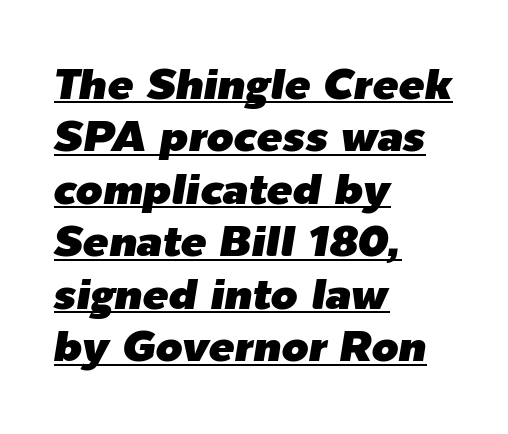
The image shows 43 px text type, italic (leaning right); set left-aligned, line spacing 1.22x, normal letter spacing, underlined; low stroke contrast and a medium x-height.
